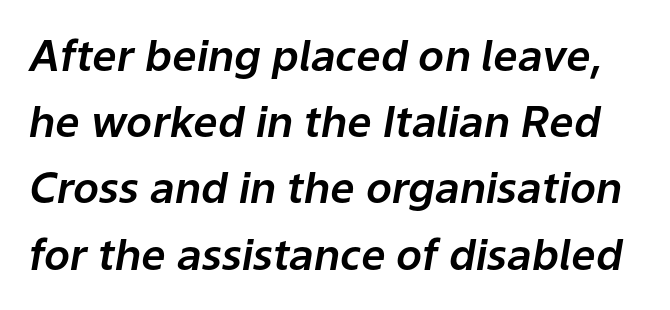
Q: Is the text italic (slanted)? A: Yes, it leans right by about 9 degrees.
Q: Is the text underlined? A: No.
Q: Is the spacing between letters normal or unusually wide? A: Normal.
Q: Is the spacing between lines tight, normal or loose? A: Normal.
Q: Width (condensed, normal, or wide)? A: Normal.
Q: Stroke contrast? A: Low.
Q: x-height? A: Medium.
Q: Monospaced? A: No.
